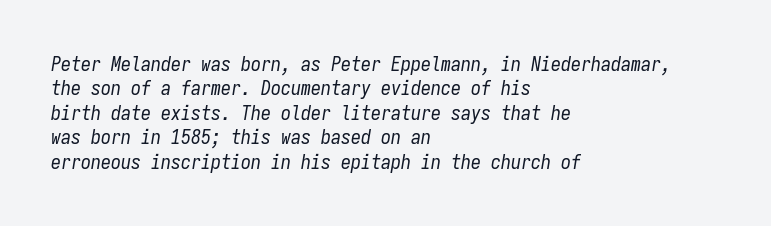
The image shows 20 px text type, italic (leaning right); set left-aligned, line spacing 1.22x, normal letter spacing, not underlined.
